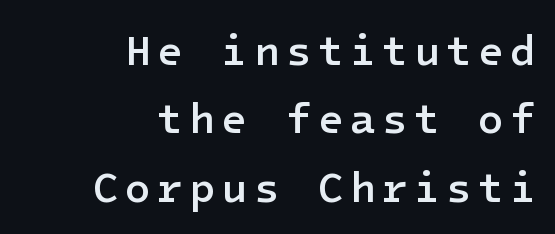
The image shows 42 px semibold sans-serif type, upright; set right-aligned, normal line spacing (1.63x), not underlined; low stroke contrast and a medium x-height.
